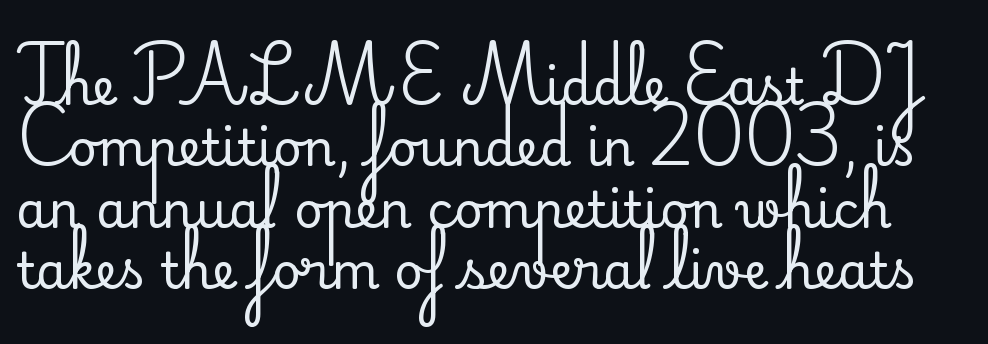
Q: Is the text italic (slanted)? A: No, it is upright.
Q: Is the typeface a serif or a sans-serif typeface? A: Serif.
Q: Is the text underlined? A: No.
Q: Is the spacing between letters normal or unusually wide? A: Normal.
Q: Width (condensed, normal, or wide)? A: Normal.
Q: Stroke contrast? A: Medium.
Q: x-height? A: Small.
Q: Monospaced? A: No.
